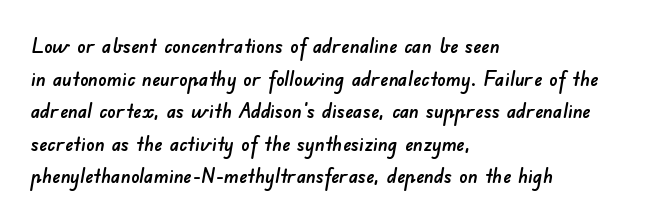
The image shows 21 px text type; set left-aligned, normal line spacing (1.55x), normal letter spacing, not underlined.
